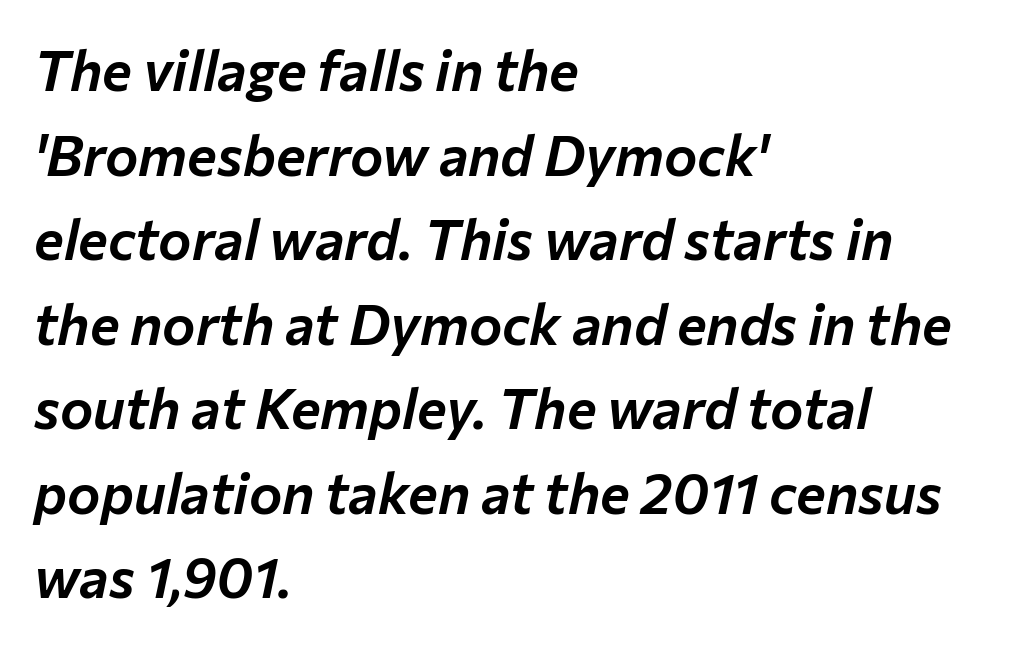
The whole block is typeset with a tilt. Whoever set this chose a conventional vertical rhythm. Glance below the letters and you will spot only blank space. Horizontal alignment here is leftward, the default for most running prose.
